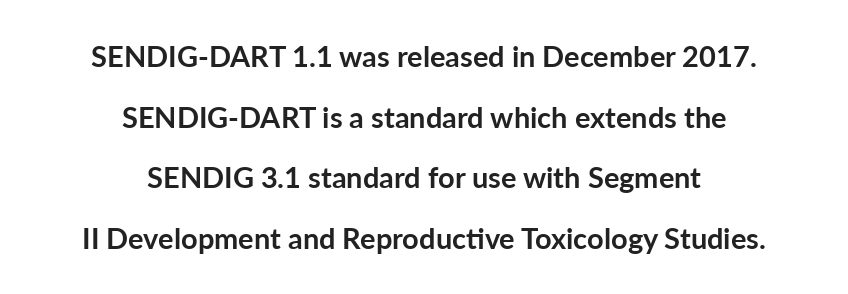
Compared with typical paragraphs, the rows here are farther apart. The strip under each line holds only bare page. This sample uses plain, unmodified letter spacing. You can tell it's not italic because the verticals are truly vertical. Type style note: lacks serifs. Where is the straight margin? There isn't one; the lines are centered.
